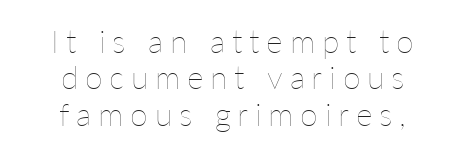
Q: Is the text bold? A: No.
Q: Is the text italic (slanted)? A: No, it is upright.
Q: Is the text underlined? A: No.
Q: How is the paragraph aligned? A: Centered.
Q: Is the spacing between letters normal or unusually wide? A: Unusually wide.
Q: Is the spacing between lines tight, normal or loose? A: Tight.
Q: Width (condensed, normal, or wide)? A: Normal.
Q: Stroke contrast? A: Low.
Q: x-height? A: Medium.
Q: Monospaced? A: No.
